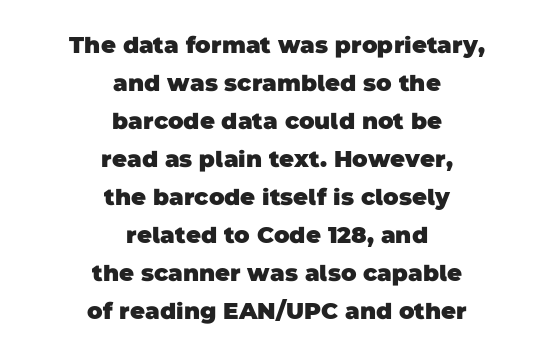
Q: Is the text bold? A: Yes.
Q: Is the text underlined? A: No.
Q: How is the paragraph aligned? A: Centered.
Q: Is the spacing between letters normal or unusually wide? A: Normal.
Q: Is the spacing between lines tight, normal or loose? A: Normal.
